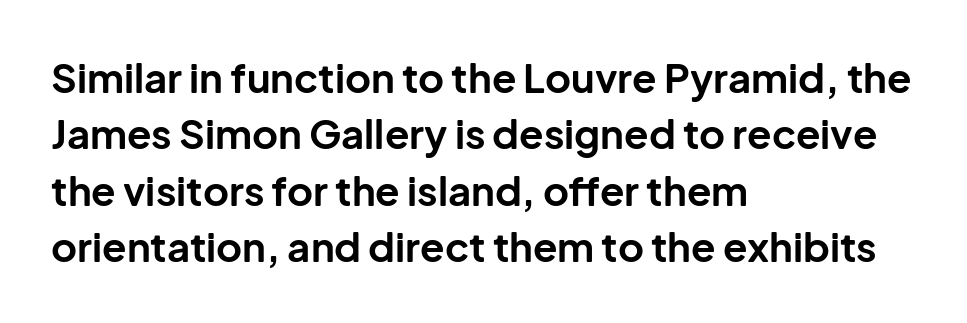
The rendering uses natural spacing where letterforms have individual widths. How heavy is the stroke? Heavy — this is a bold. The baseline area is clear. Normally led — the rows are evenly, conventionally spaced. Observe the ordinary spacing: letters are neighbours, not strangers.
